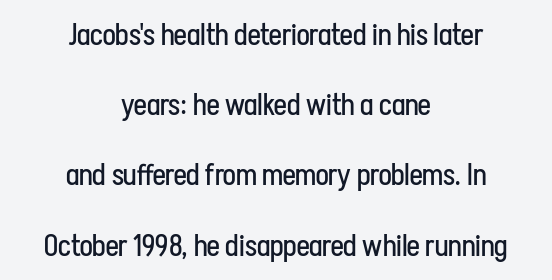
The letters carry no serifs — their stems end cleanly without finishing strokes. You can tell it's not italic because the verticals are truly vertical. Letters rest on an invisible, unmarked baseline. These lines are centered, leaving both edges ragged. The typeface has the unassuming heft of standard copy or less.
